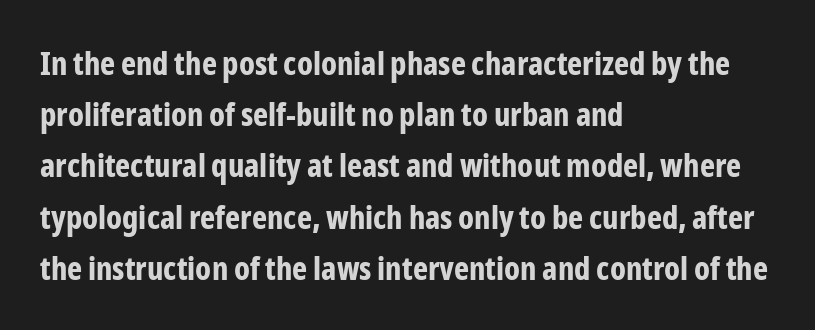
The image shows 32 px bold, condensed sans-serif type, upright; set left-aligned, normal line spacing (1.6x), normal letter spacing, not underlined; low stroke contrast and a medium x-height.
